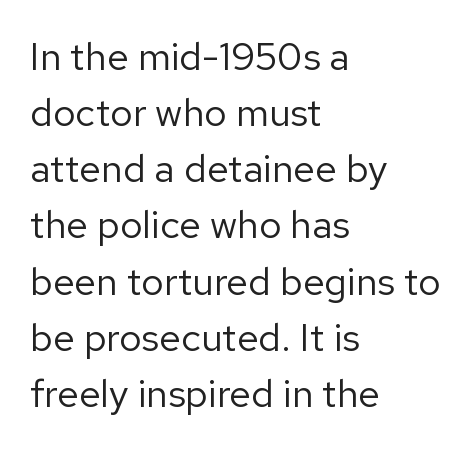
Q: Is the text bold? A: No.
Q: Is the text italic (slanted)? A: No, it is upright.
Q: Is the typeface a serif or a sans-serif typeface? A: Sans-serif.
Q: Is the text underlined? A: No.
Q: How is the paragraph aligned? A: Left-aligned.
Q: Is the spacing between letters normal or unusually wide? A: Normal.
Q: Is the spacing between lines tight, normal or loose? A: Normal.
Q: Width (condensed, normal, or wide)? A: Normal.
Q: Stroke contrast? A: Low.
Q: x-height? A: Medium.
Q: Monospaced? A: No.
